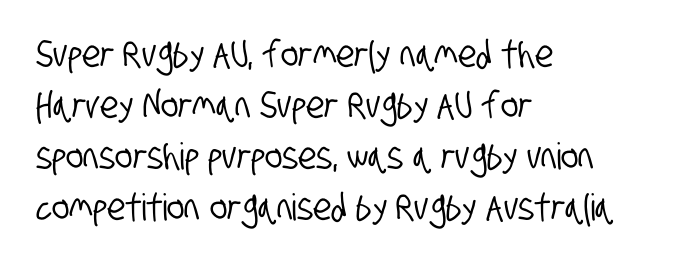
Character widths vary here, with narrow letters taking less room than wide ones. Regarding leading, the lines here are spaced in the standard way. No extra tracking has been applied to these lines. The zone under the glyphs is completely vacant. Does the copy run flush right? No — it runs flush left.
